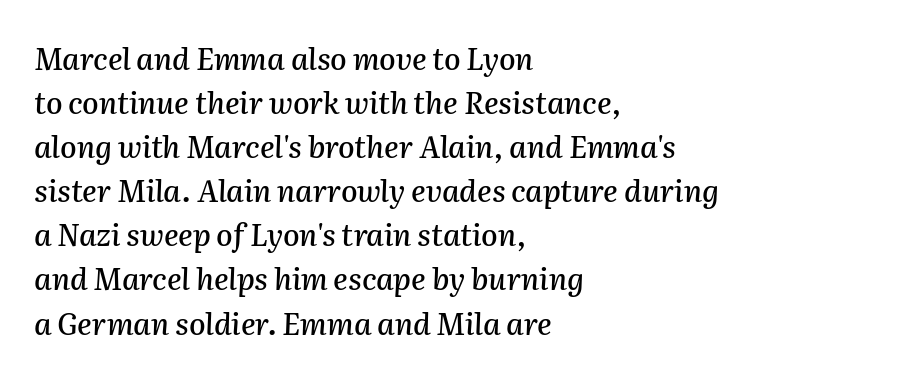
Q: Is the text italic (slanted)? A: Yes, it leans right by about 2 degrees.
Q: Is the text underlined? A: No.
Q: How is the paragraph aligned? A: Left-aligned.
Q: Is the spacing between letters normal or unusually wide? A: Normal.
Q: Is the spacing between lines tight, normal or loose? A: Normal.
Q: Width (condensed, normal, or wide)? A: Normal.
Q: Stroke contrast? A: Medium.
Q: x-height? A: Medium.
Q: Monospaced? A: No.
